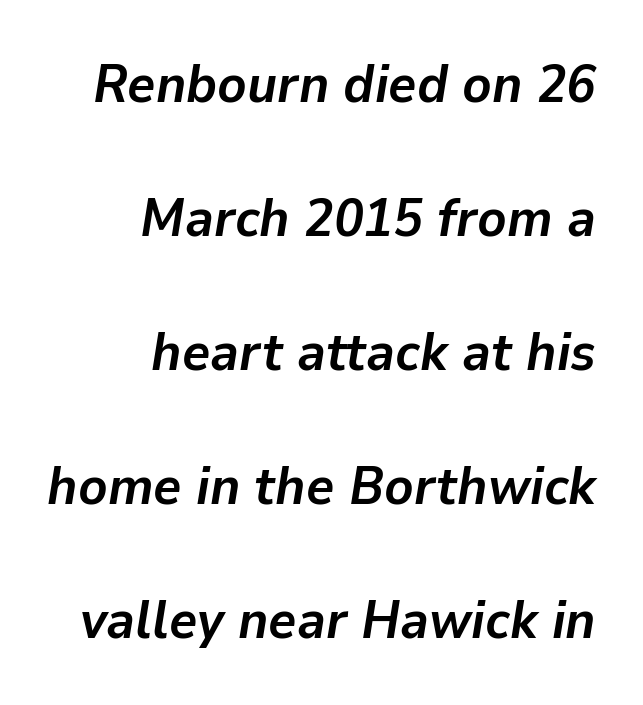
A full-strength bold gives these letters their thick strokes. The string is rendered with underlining switched off. Spacing verdict: proportional, widths tailored to each character. One-word summary of the alignment: right. Glyph-to-glyph distance matches everyday printed text.
